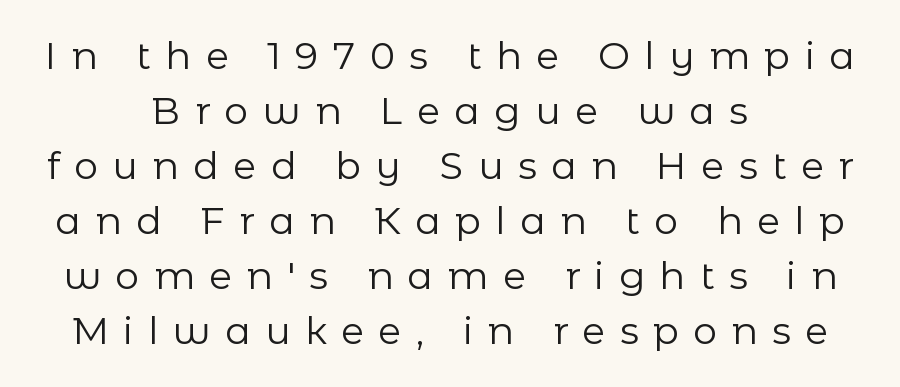
Plain, unruled lines of type. Tracking here is generous; glyphs stand well apart from one another. Compared with typical paragraphs, the rows here are spaced about the same. Does the lettering tilt? It doesn't — this is upright. The typeface chosen for these lines omits serifs. Bold? No — there's no thickening of the strokes.
